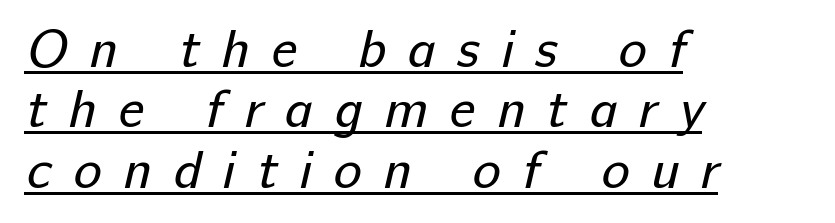
Q: Is the text bold? A: No.
Q: Is the typeface a serif or a sans-serif typeface? A: Sans-serif.
Q: Is the text underlined? A: Yes.
Q: How is the paragraph aligned? A: Left-aligned.
Q: Is the spacing between letters normal or unusually wide? A: Unusually wide.
Q: Is the spacing between lines tight, normal or loose? A: Tight.
Q: Width (condensed, normal, or wide)? A: Normal.
Q: Stroke contrast? A: Low.
Q: x-height? A: Medium.
Q: Monospaced? A: No.
